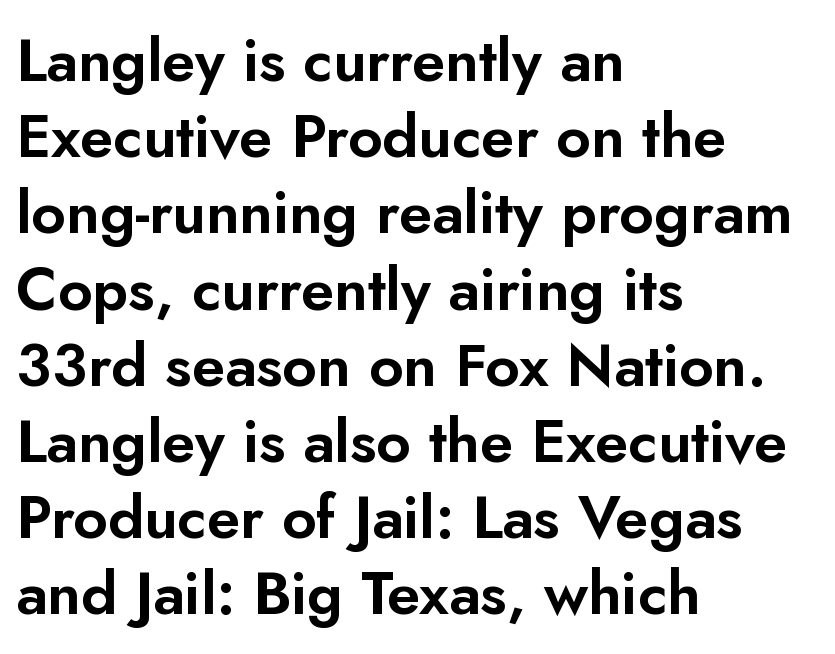
Casual observation: everything's shoved over to the left. Note the varied advance widths — an 'i' is clearly narrower than an 'm'. The characters display no serif detailing; their extremities are plain. The letters sit at their default tracking, neither squeezed nor spread. These lines sit exactly where default settings would place them. Underlining? Definitely not there.
